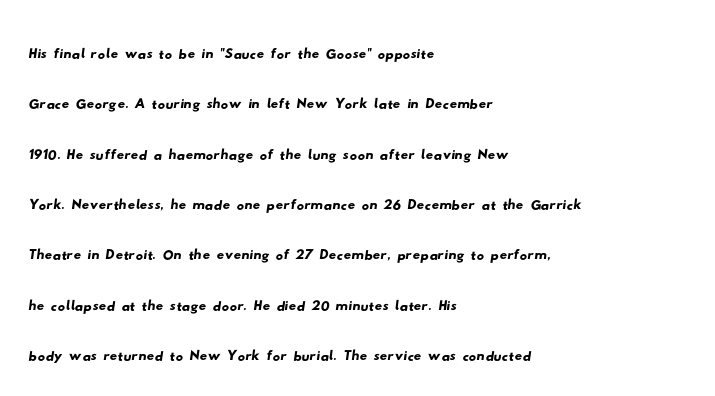
{"serif": "no", "width": "wide", "stroke_contrast": "low", "x_height": "small", "monospaced": "no", "underline": "no", "align": "left", "line_spacing": "normal", "line_spacing_ratio": 1.36, "letter_spacing": "normal", "letter_spacing_em": 0.0, "glyph_px": 37}
